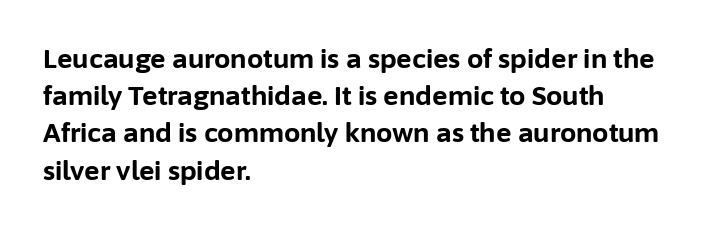
Q: Is the text bold? A: Yes.
Q: Is the text italic (slanted)? A: No, it is upright.
Q: Is the text underlined? A: No.
Q: How is the paragraph aligned? A: Left-aligned.
Q: Is the spacing between letters normal or unusually wide? A: Normal.
Q: Is the spacing between lines tight, normal or loose? A: Normal.
